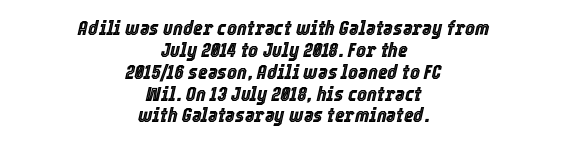
The image shows 21 px text type, italic (leaning right); set centered, tight line spacing (1.04x), normal letter spacing, not underlined.
